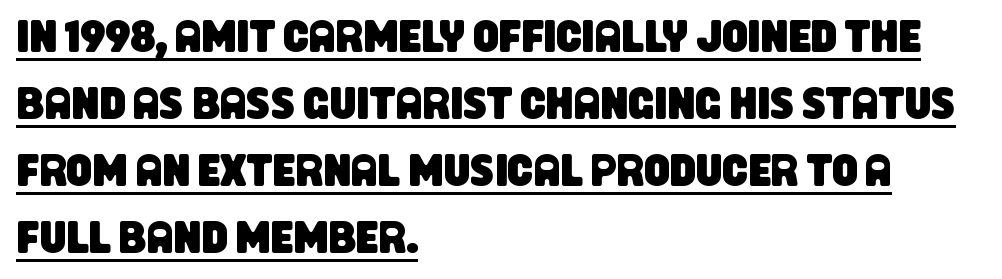
Serifs: no, the terminals of the letterforms are clean. A continuous stroke trails under the words, as in a hyperlink. Leading matches the norm, producing a regular column. How are the letters spaced? Ordinarily, with no added tracking. Looks like regular typesetting: each glyph gets only the width it needs. Compared with a centered layout, this one pins lines to the left instead.
